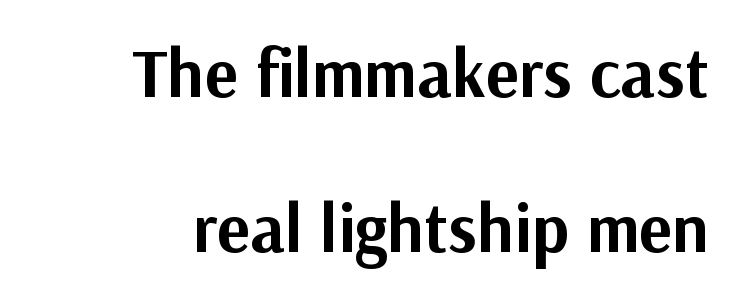
Q: Is the text bold? A: Yes.
Q: Is the text italic (slanted)? A: No, it is upright.
Q: Is the typeface a serif or a sans-serif typeface? A: Sans-serif.
Q: Is the text underlined? A: No.
Q: Is the spacing between letters normal or unusually wide? A: Normal.
Q: Is the spacing between lines tight, normal or loose? A: Loose.
Q: Width (condensed, normal, or wide)? A: Normal.
Q: Stroke contrast? A: Medium.
Q: x-height? A: Medium.
Q: Monospaced? A: No.
